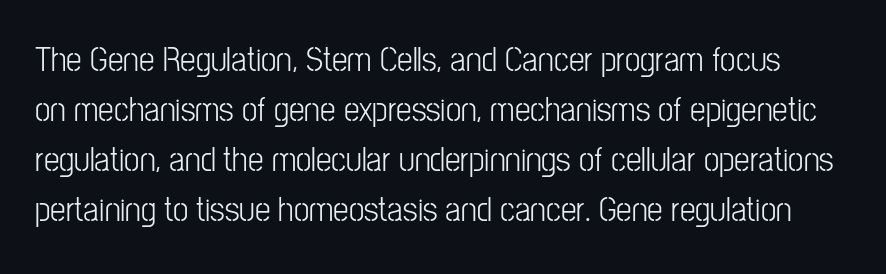
{"serif": "no", "italic": "no", "bold": "no", "weight": "light", "width": "condensed", "stroke_contrast": "low", "x_height": "medium", "monospaced": "no", "underline": "no", "line_spacing": "normal", "line_spacing_ratio": 1.43, "letter_spacing": "normal", "letter_spacing_em": 0.0, "glyph_px": 35}
